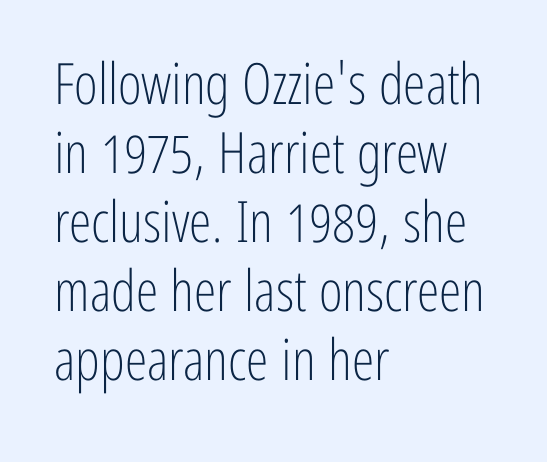
The image shows 57 px light, condensed sans-serif type, upright; set left-aligned, line spacing 1.21x, normal letter spacing, not underlined; low stroke contrast and a medium x-height.
